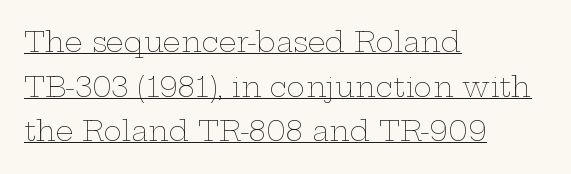
{"italic": "no", "bold": "no", "weight": "thin", "width": "wide", "stroke_contrast": "low", "x_height": "medium", "monospaced": "no", "underline": "yes", "align": "left", "line_spacing": "normal", "line_spacing_ratio": 1.59, "letter_spacing": "normal", "letter_spacing_em": 0.0, "glyph_px": 28}
